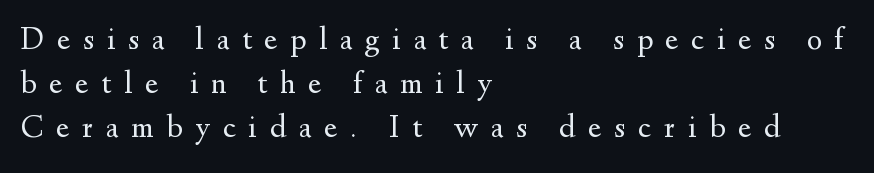
Q: Is the text bold? A: No.
Q: Is the text italic (slanted)? A: No, it is upright.
Q: Is the typeface a serif or a sans-serif typeface? A: Serif.
Q: Is the text underlined? A: No.
Q: How is the paragraph aligned? A: Left-aligned.
Q: Is the spacing between letters normal or unusually wide? A: Unusually wide.
Q: Is the spacing between lines tight, normal or loose? A: Normal.
Q: Width (condensed, normal, or wide)? A: Normal.
Q: Stroke contrast? A: Medium.
Q: x-height? A: Small.
Q: Monospaced? A: No.
